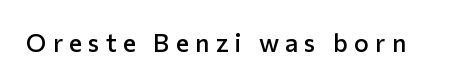
{"italic": "no", "bold": "semi", "underline": "no", "letter_spacing": "wide", "letter_spacing_em": 0.25, "glyph_px": 25}
